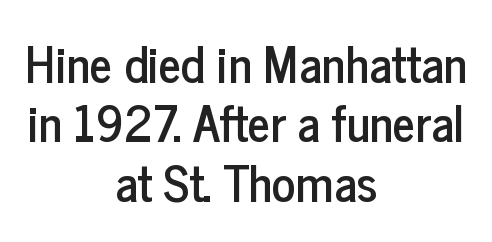
Q: Is the text italic (slanted)? A: No, it is upright.
Q: Is the typeface a serif or a sans-serif typeface? A: Sans-serif.
Q: Is the text underlined? A: No.
Q: How is the paragraph aligned? A: Centered.
Q: Is the spacing between letters normal or unusually wide? A: Normal.
Q: Width (condensed, normal, or wide)? A: Condensed.
Q: Stroke contrast? A: Low.
Q: x-height? A: Medium.
Q: Monospaced? A: No.
